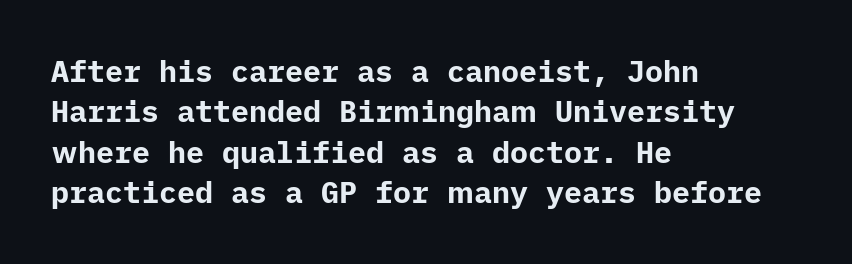
{"serif": "no", "italic": "no", "bold": "yes", "weight": "bold", "width": "normal", "stroke_contrast": "low", "x_height": "medium", "underline": "no", "align": "left", "line_spacing": "normal", "line_spacing_ratio": 1.35, "letter_spacing": "normal", "letter_spacing_em": 0.0, "glyph_px": 30}
